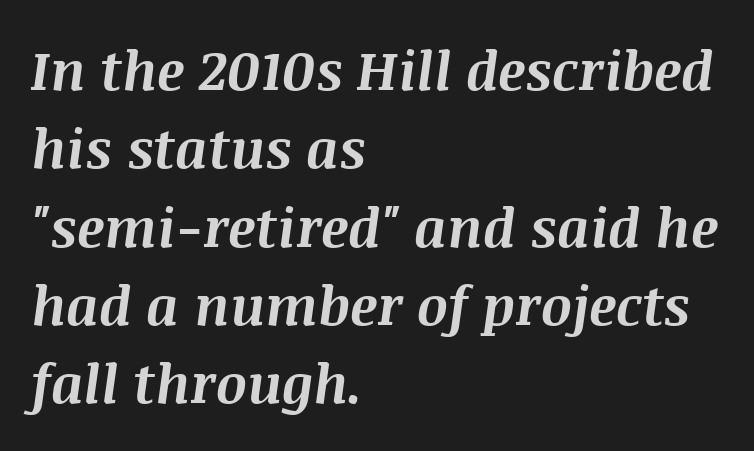
{"italic": "yes", "lean": "right", "slant_degrees": 8, "bold": "yes", "weight": "bold", "width": "normal", "stroke_contrast": "medium", "x_height": "large", "monospaced": "no", "underline": "no", "align": "left", "line_spacing": "normal", "line_spacing_ratio": 1.45, "letter_spacing": "normal", "letter_spacing_em": 0.0, "glyph_px": 54}
